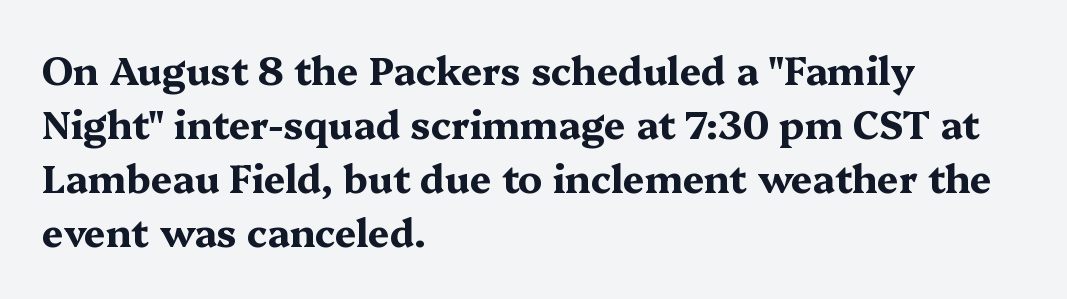
The image shows 38 px bold, wide serif type, upright; set left-aligned, normal line spacing (1.42x), normal letter spacing, not underlined; medium stroke contrast and a medium x-height.
